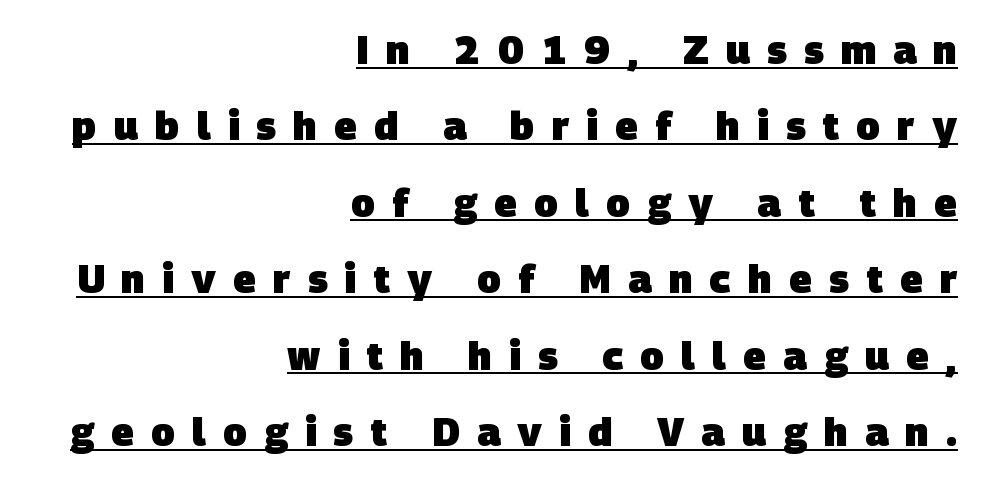
The image shows 39 px heavy sans-serif type; set right-aligned, loose line spacing (1.96x), unusually wide letter spacing (+0.44 em), underlined; low stroke contrast and a large x-height.
